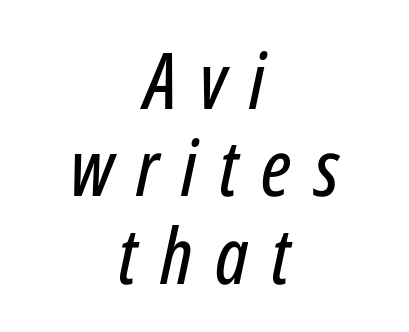
The image shows 78 px condensed type, italic (leaning right); set centered, tight line spacing (1.12x), unusually wide letter spacing (+0.29 em), not underlined; low stroke contrast and a medium x-height.
